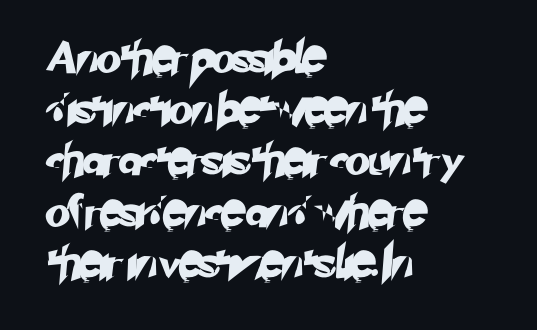
Spacing between characters is what you'd get straight out of the box. The strip under each line holds only bare page. The typesetter chose a ragged-right arrangement here. Serif or sans? Sans — the stroke terminals are bare. The letters advance in unequal steps, a hallmark of proportional type. Vertically, the passage feels balanced, rows spaced as you'd expect.
